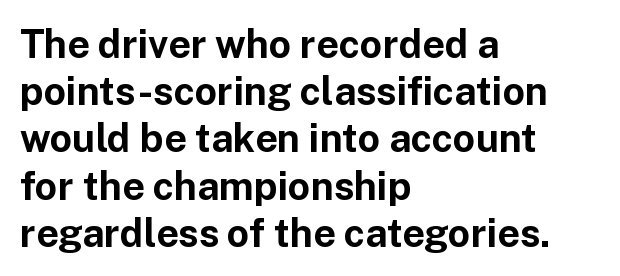
Q: Is the text bold? A: Yes.
Q: Is the text italic (slanted)? A: No, it is upright.
Q: Is the typeface a serif or a sans-serif typeface? A: Sans-serif.
Q: Is the text underlined? A: No.
Q: How is the paragraph aligned? A: Left-aligned.
Q: Is the spacing between letters normal or unusually wide? A: Normal.
Q: Width (condensed, normal, or wide)? A: Normal.
Q: Stroke contrast? A: Low.
Q: x-height? A: Medium.
Q: Monospaced? A: No.
